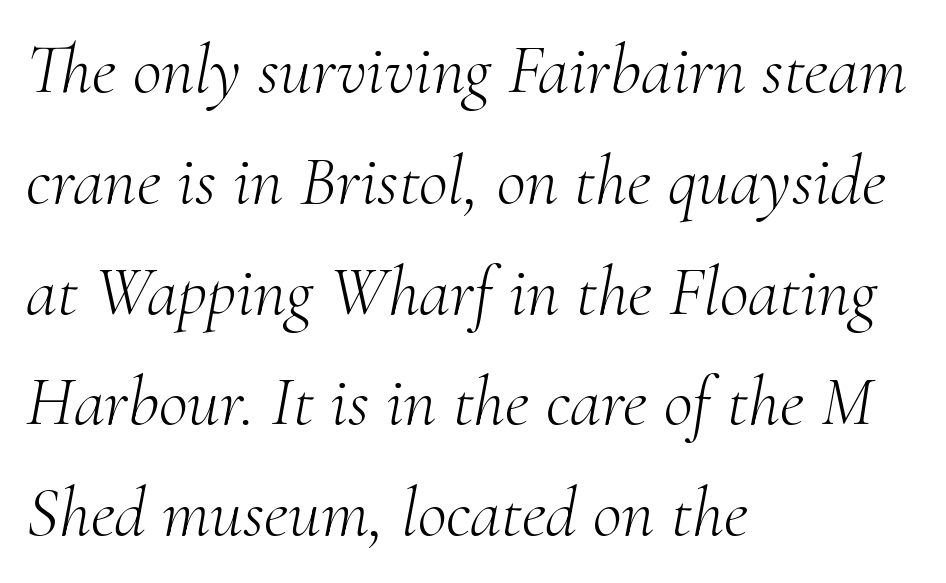
The image shows 71 px light serif type, italic (leaning right); set left-aligned, normal line spacing (1.56x), normal letter spacing, not underlined; medium stroke contrast and a small x-height.
